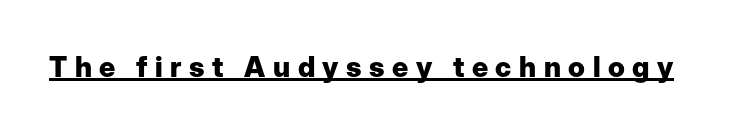
Q: Is the text bold? A: Yes.
Q: Is the text italic (slanted)? A: No, it is upright.
Q: Is the typeface a serif or a sans-serif typeface? A: Sans-serif.
Q: Is the text underlined? A: Yes.
Q: Is the spacing between letters normal or unusually wide? A: Unusually wide.
Q: Width (condensed, normal, or wide)? A: Normal.
Q: Stroke contrast? A: Low.
Q: x-height? A: Medium.
Q: Monospaced? A: No.
